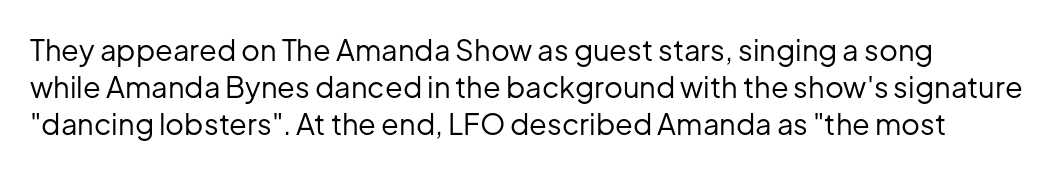
{"serif": "no", "italic": "no", "bold": "no", "weight": "regular", "width": "normal", "stroke_contrast": "low", "x_height": "medium", "monospaced": "no", "underline": "no", "line_spacing": "normal", "line_spacing_ratio": 1.27, "letter_spacing": "normal", "letter_spacing_em": 0.0, "glyph_px": 29}
